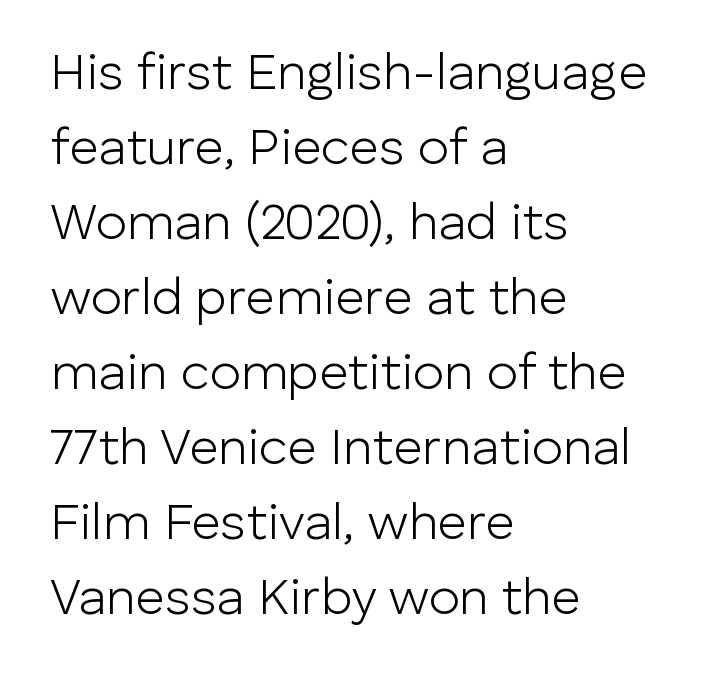
Casual observation: everything's shoved over to the left. Classification — sans serif. Interline gaps are of average width in this sample. Is the type heavy? It reads as light-to-regular instead.
